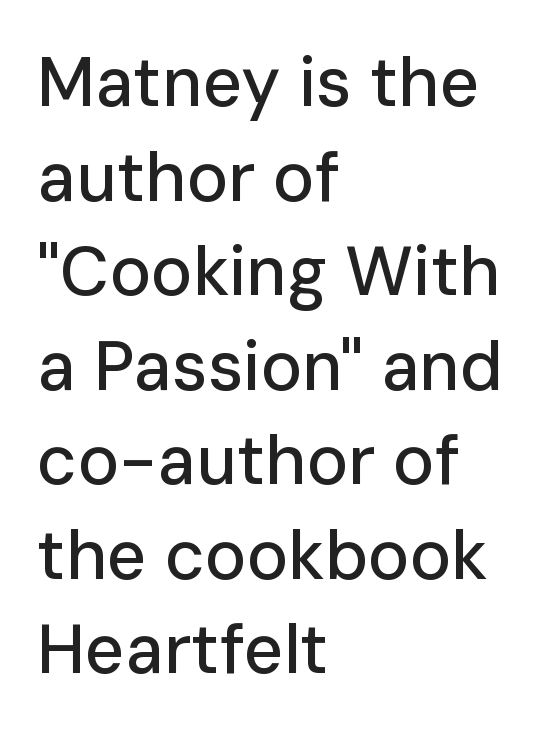
What kind of face is this? One without serifs — a sans. Caption: standard tracking, unaltered. Does the leading feel generous? No, just average. The font's upright variant was chosen for this text.
